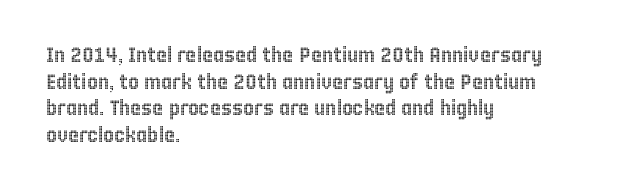
The image shows 21 px text type, upright; set left-aligned, normal line spacing (1.27x), normal letter spacing, not underlined.
